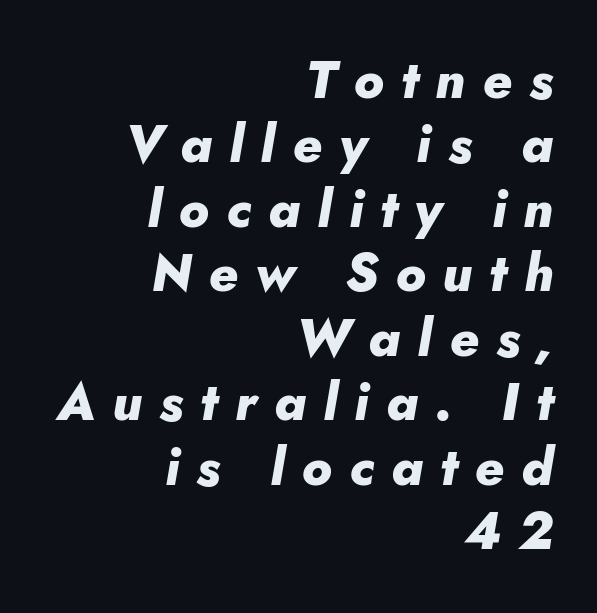
Q: Is the text bold? A: Yes.
Q: Is the text italic (slanted)? A: Yes, it leans right by about 10 degrees.
Q: Is the text underlined? A: No.
Q: How is the paragraph aligned? A: Right-aligned.
Q: Is the spacing between letters normal or unusually wide? A: Unusually wide.
Q: Width (condensed, normal, or wide)? A: Normal.
Q: Stroke contrast? A: Low.
Q: x-height? A: Small.
Q: Monospaced? A: No.
